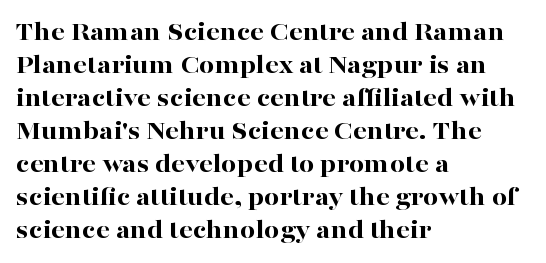
Q: Is the text bold? A: Yes.
Q: Is the text italic (slanted)? A: No, it is upright.
Q: Is the text underlined? A: No.
Q: How is the paragraph aligned? A: Left-aligned.
Q: Is the spacing between letters normal or unusually wide? A: Normal.
